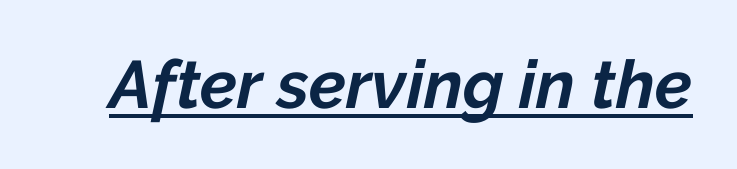
Q: Is the text bold? A: Yes.
Q: Is the text italic (slanted)? A: Yes, it leans right by about 12 degrees.
Q: Is the text underlined? A: Yes.
Q: Is the spacing between letters normal or unusually wide? A: Normal.
Q: Width (condensed, normal, or wide)? A: Normal.
Q: Stroke contrast? A: Low.
Q: x-height? A: Medium.
Q: Monospaced? A: No.
